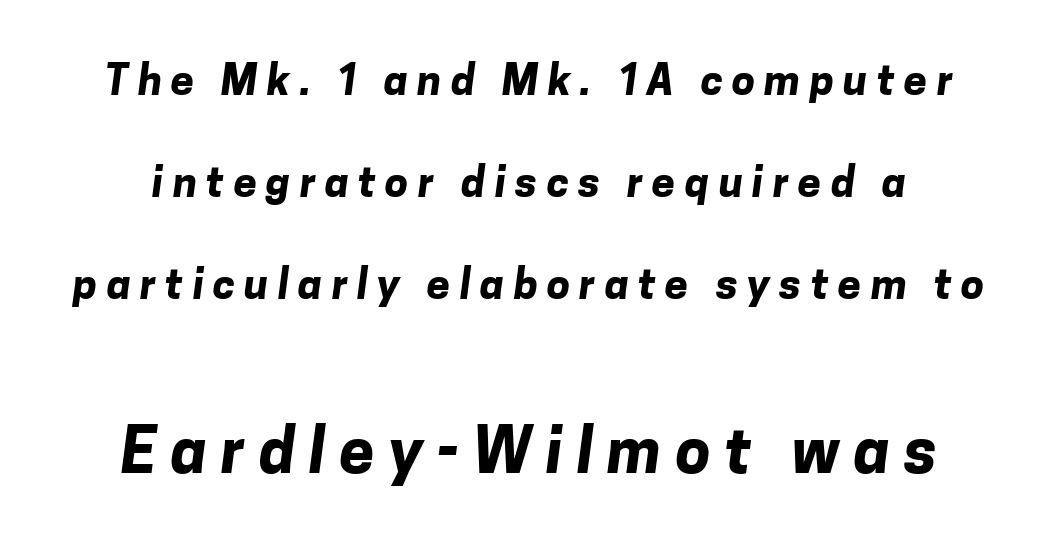
{"serif": "no", "bold": "yes", "weight": "bold", "width": "normal", "stroke_contrast": "low", "x_height": "medium", "monospaced": "no", "underline": "no", "line_spacing": "loose", "line_spacing_ratio": 2.43, "letter_spacing": "wide", "letter_spacing_em": 0.22, "larger_block": "second", "size_ratio": 1.5, "glyph_px": 63}
